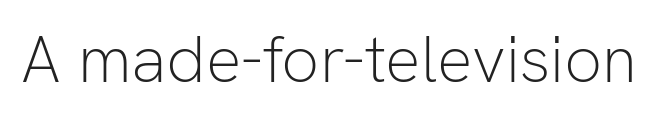
Q: Is the text bold? A: No.
Q: Is the text italic (slanted)? A: No, it is upright.
Q: Is the typeface a serif or a sans-serif typeface? A: Sans-serif.
Q: Is the text underlined? A: No.
Q: Is the spacing between letters normal or unusually wide? A: Normal.
Q: Width (condensed, normal, or wide)? A: Normal.
Q: Stroke contrast? A: Low.
Q: x-height? A: Medium.
Q: Monospaced? A: No.
